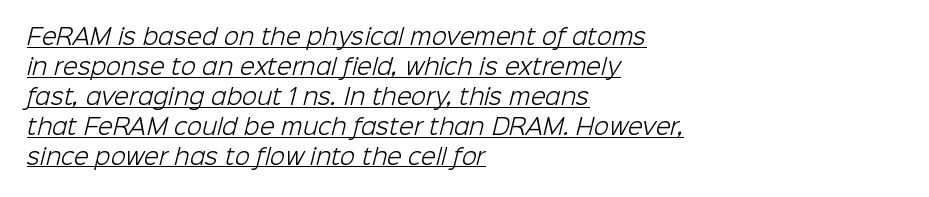
{"bold": "no", "underline": "yes", "align": "left", "line_spacing": "normal", "line_spacing_ratio": 1.36, "letter_spacing": "normal", "letter_spacing_em": 0.0, "glyph_px": 22}
